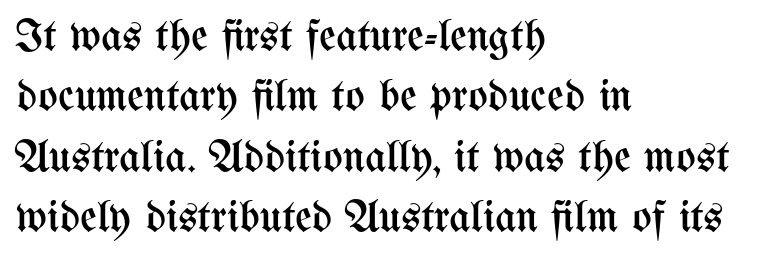
Q: Is the text bold? A: No.
Q: Is the text italic (slanted)? A: No, it is upright.
Q: Is the text underlined? A: No.
Q: How is the paragraph aligned? A: Left-aligned.
Q: Is the spacing between letters normal or unusually wide? A: Normal.
Q: Is the spacing between lines tight, normal or loose? A: Normal.
Q: Width (condensed, normal, or wide)? A: Condensed.
Q: Stroke contrast? A: Medium.
Q: x-height? A: Medium.
Q: Monospaced? A: No.
